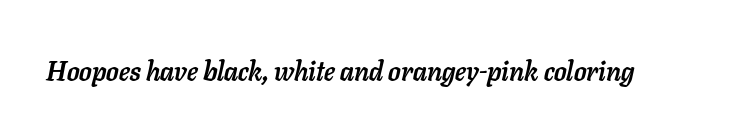
{"italic": "yes", "lean": "right", "slant_degrees": 11, "bold": "yes", "underline": "no", "letter_spacing": "normal", "letter_spacing_em": 0.0, "glyph_px": 27}
